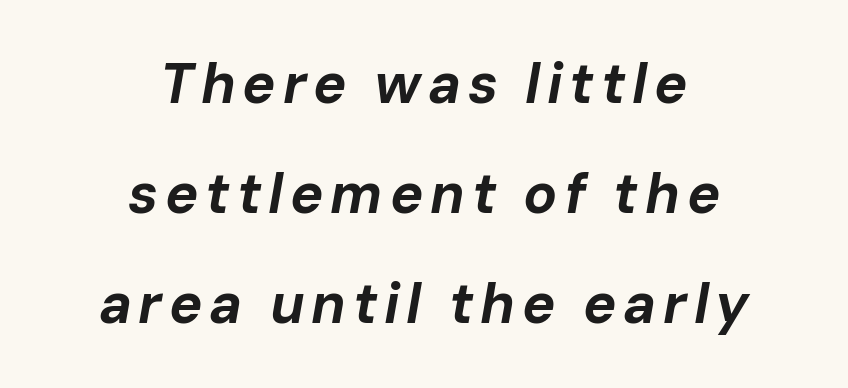
{"italic": "yes", "lean": "right", "slant_degrees": 10, "bold": "yes", "weight": "bold", "width": "normal", "stroke_contrast": "low", "x_height": "medium", "monospaced": "no", "underline": "no", "align": "center", "line_spacing": "loose", "line_spacing_ratio": 1.96, "glyph_px": 56}
